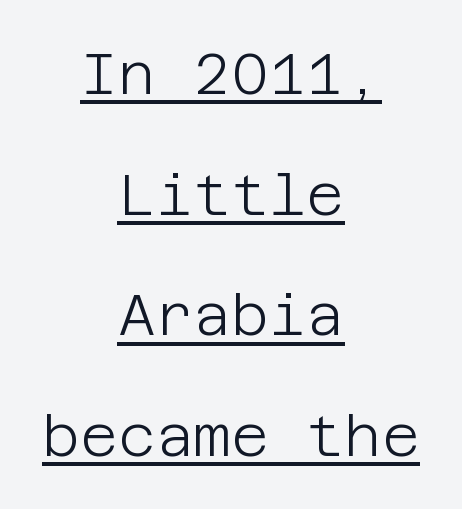
Q: Is the text bold? A: No.
Q: Is the text italic (slanted)? A: No, it is upright.
Q: Is the typeface a serif or a sans-serif typeface? A: Sans-serif.
Q: Is the text underlined? A: Yes.
Q: How is the paragraph aligned? A: Centered.
Q: Is the spacing between letters normal or unusually wide? A: Normal.
Q: Is the spacing between lines tight, normal or loose? A: Loose.
Q: Width (condensed, normal, or wide)? A: Normal.
Q: Stroke contrast? A: Low.
Q: x-height? A: Large.
